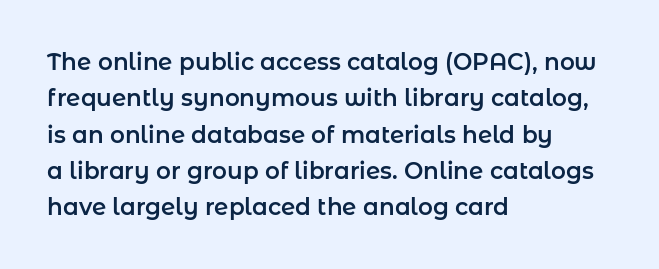
{"italic": "no", "underline": "no", "align": "left", "line_spacing": "normal", "line_spacing_ratio": 1.58, "letter_spacing": "normal", "letter_spacing_em": 0.0, "glyph_px": 23}
